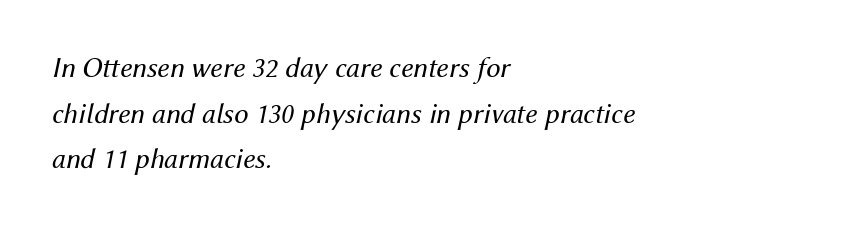
The image shows 29 px regular-weight type, italic (leaning right); set left-aligned, normal line spacing (1.57x), normal letter spacing, not underlined; medium stroke contrast and a medium x-height.
